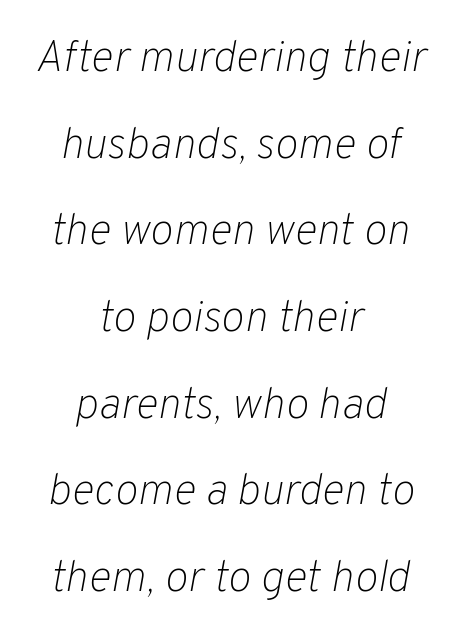
Q: Is the text bold? A: No.
Q: Is the text italic (slanted)? A: Yes, it leans right by about 10 degrees.
Q: Is the text underlined? A: No.
Q: How is the paragraph aligned? A: Centered.
Q: Is the spacing between letters normal or unusually wide? A: Normal.
Q: Is the spacing between lines tight, normal or loose? A: Loose.
Q: Width (condensed, normal, or wide)? A: Normal.
Q: Stroke contrast? A: Low.
Q: x-height? A: Medium.
Q: Monospaced? A: No.
